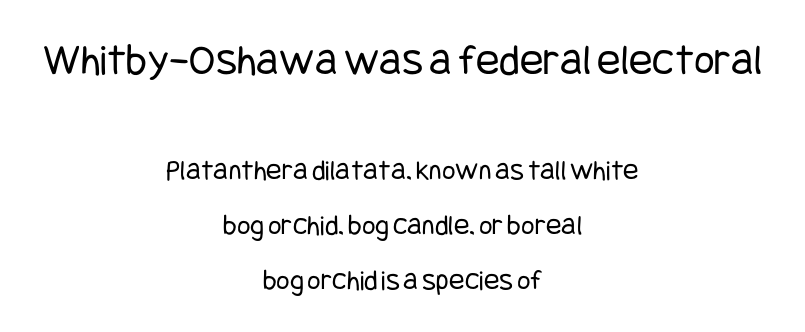
{"serif": "no", "italic": "no", "bold": "no", "weight": "regular", "width": "condensed", "stroke_contrast": "low", "x_height": "large", "underline": "no", "align": "center", "line_spacing_ratio": 1.89, "letter_spacing": "normal", "letter_spacing_em": 0.0, "larger_block": "first", "size_ratio": 1.52, "glyph_px": 44}
